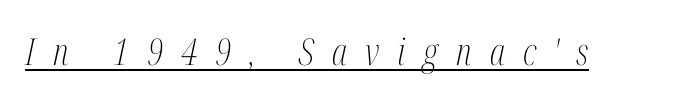
{"serif": "yes", "italic": "yes", "lean": "right", "slant_degrees": 12, "bold": "no", "weight": "light", "width": "condensed", "stroke_contrast": "medium", "x_height": "medium", "monospaced": "no", "underline": "yes", "letter_spacing": "wide", "letter_spacing_em": 0.49, "glyph_px": 37}
